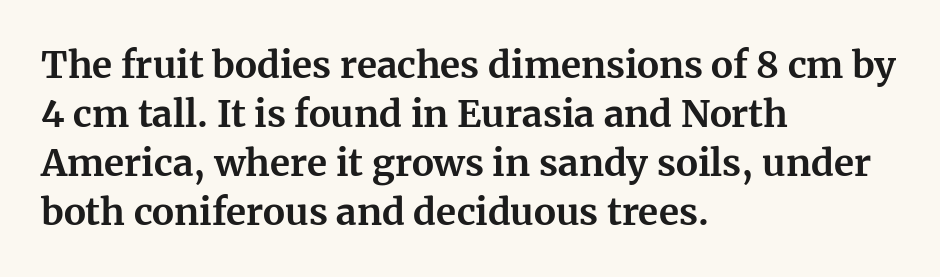
Q: Is the text bold? A: Yes.
Q: Is the text italic (slanted)? A: No, it is upright.
Q: Is the typeface a serif or a sans-serif typeface? A: Serif.
Q: Is the text underlined? A: No.
Q: How is the paragraph aligned? A: Left-aligned.
Q: Is the spacing between letters normal or unusually wide? A: Normal.
Q: Is the spacing between lines tight, normal or loose? A: Normal.
Q: Width (condensed, normal, or wide)? A: Normal.
Q: Stroke contrast? A: Medium.
Q: x-height? A: Medium.
Q: Monospaced? A: No.
